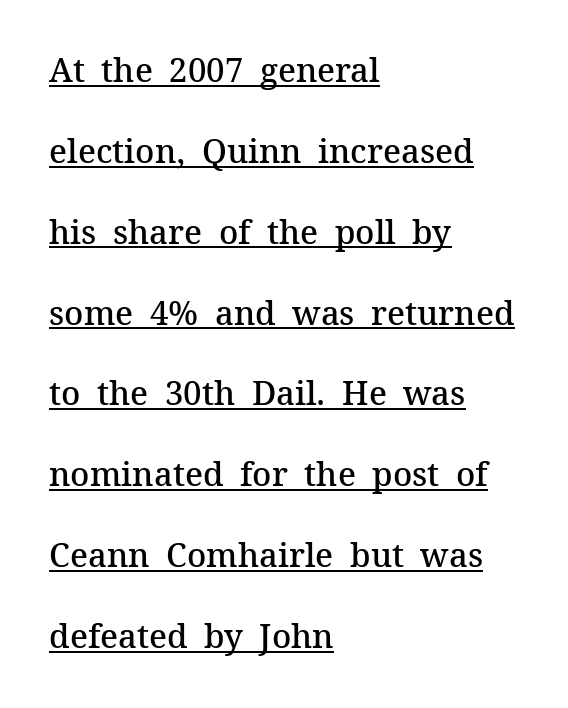
Looks like regular typesetting: each glyph gets only the width it needs. The setting favours the left margin, as ordinary paragraphs usually do. A typographer would call this underscored text. Loosely led — the rows are spread out.
